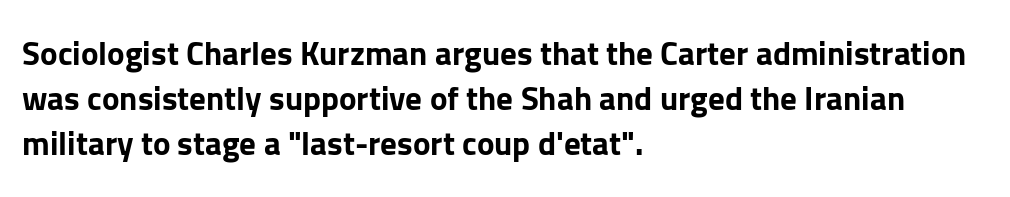
Whoever set this chose a conventional vertical rhythm. Are there feet on the stems? There aren't — it's a sans. Character widths vary here, with narrow letters taking less room than wide ones. Descenders hang freely into open space.
